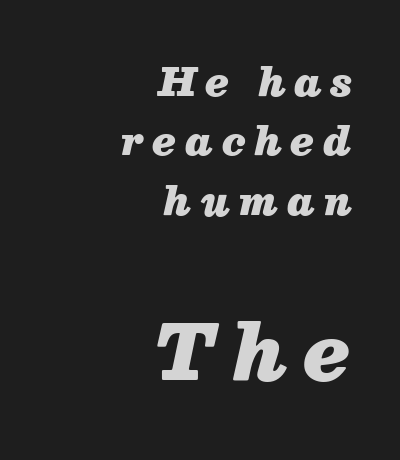
The image shows 75 px heavy type, italic (leaning right); set right-aligned, normal line spacing (1.56x), unusually wide letter spacing (+0.24 em), not underlined; the second (bottom) block is 1.97x larger; medium stroke contrast and a medium x-height.
